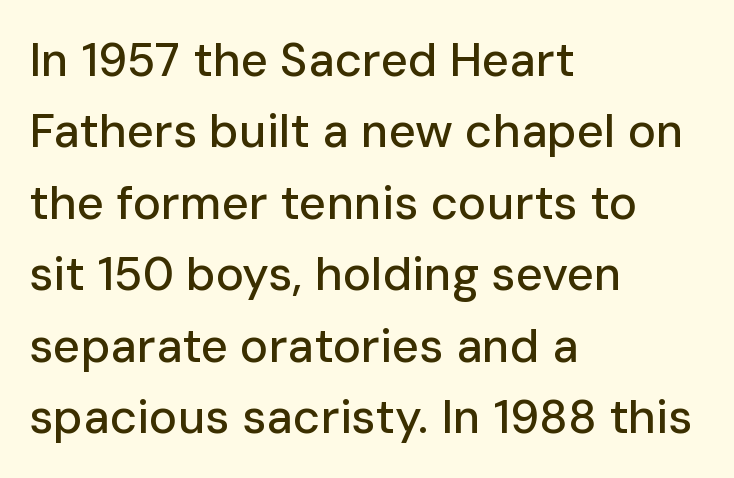
{"serif": "no", "italic": "no", "width": "normal", "stroke_contrast": "low", "x_height": "medium", "monospaced": "no", "underline": "no", "align": "left", "line_spacing": "normal", "line_spacing_ratio": 1.52, "letter_spacing": "normal", "letter_spacing_em": 0.0, "glyph_px": 47}
